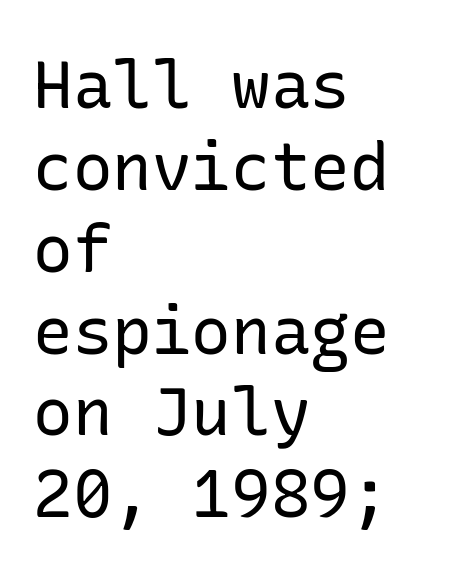
Q: Is the text bold? A: No.
Q: Is the text italic (slanted)? A: No, it is upright.
Q: Is the typeface a serif or a sans-serif typeface? A: Sans-serif.
Q: Is the text underlined? A: No.
Q: How is the paragraph aligned? A: Left-aligned.
Q: Is the spacing between letters normal or unusually wide? A: Normal.
Q: Width (condensed, normal, or wide)? A: Normal.
Q: Stroke contrast? A: Low.
Q: x-height? A: Medium.
